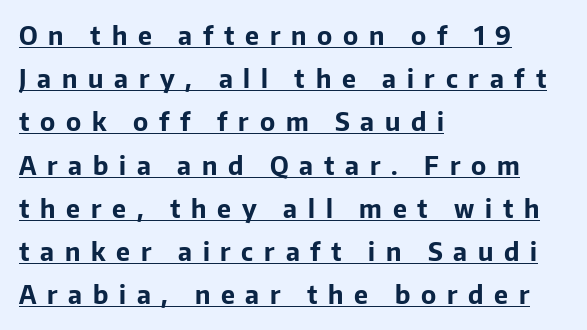
Q: Is the text bold? A: Yes.
Q: Is the text italic (slanted)? A: No, it is upright.
Q: Is the text underlined? A: Yes.
Q: How is the paragraph aligned? A: Left-aligned.
Q: Is the spacing between letters normal or unusually wide? A: Unusually wide.
